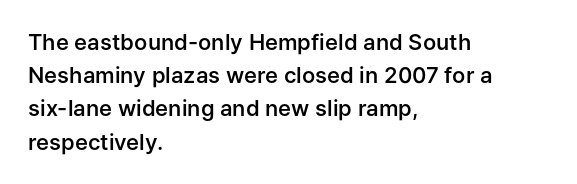
{"italic": "no", "bold": "semi", "underline": "no", "align": "left", "line_spacing": "normal", "line_spacing_ratio": 1.51, "letter_spacing": "normal", "letter_spacing_em": 0.0, "glyph_px": 22}
